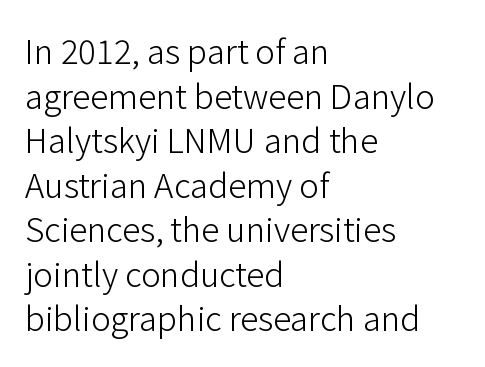
{"serif": "no", "italic": "no", "bold": "no", "weight": "light", "width": "normal", "stroke_contrast": "low", "x_height": "medium", "monospaced": "no", "underline": "no", "align": "left", "line_spacing": "normal", "line_spacing_ratio": 1.35, "letter_spacing": "normal", "letter_spacing_em": 0.0, "glyph_px": 33}
